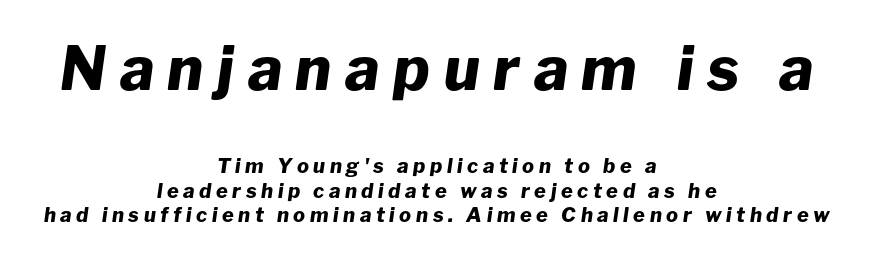
{"italic": "yes", "lean": "right", "slant_degrees": 8, "bold": "yes", "weight": "heavy", "width": "normal", "stroke_contrast": "low", "x_height": "medium", "monospaced": "no", "underline": "no", "align": "center", "line_spacing_ratio": 1.22, "letter_spacing": "wide", "letter_spacing_em": 0.23, "larger_block": "first", "size_ratio": 3.0, "glyph_px": 60}
